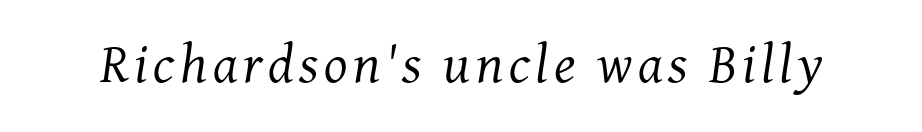
{"serif": "yes", "italic": "yes", "lean": "right", "slant_degrees": 7, "bold": "no", "weight": "regular", "width": "normal", "stroke_contrast": "medium", "x_height": "medium", "monospaced": "no", "underline": "no", "glyph_px": 55}
